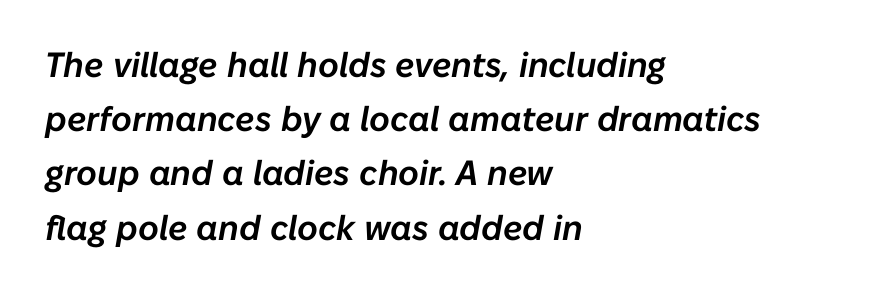
{"italic": "yes", "lean": "right", "slant_degrees": 10, "width": "normal", "stroke_contrast": "low", "x_height": "medium", "monospaced": "no", "underline": "no", "align": "left", "line_spacing": "normal", "line_spacing_ratio": 1.55, "letter_spacing": "normal", "letter_spacing_em": 0.0, "glyph_px": 35}
